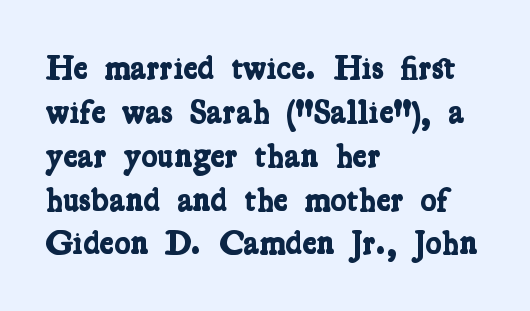
The image shows 34 px bold, condensed serif type; set left-aligned, normal line spacing (1.29x), normal letter spacing, not underlined; low stroke contrast and a medium x-height.
